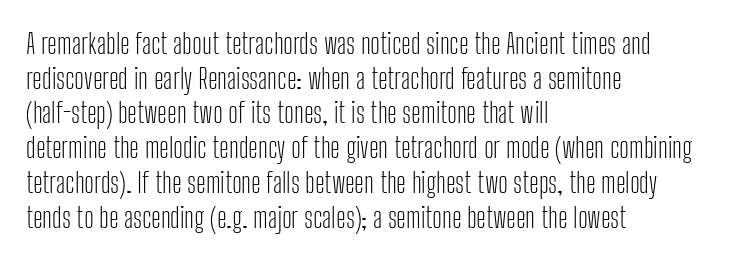
The image shows 28 px light, condensed sans-serif type, upright; set left-aligned, line spacing 1.24x, normal letter spacing, not underlined; low stroke contrast and a medium x-height.
